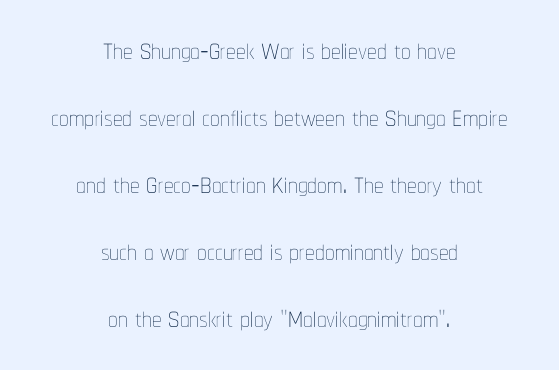
This sample has the flowing, uneven cadence of proportional lettering. Short note: letters normally spaced. Is there any slant? The stems are plumb. The letterforms sit at book weight or below. The passage shown is not underscored anywhere. Each line is balanced around a shared central axis.
